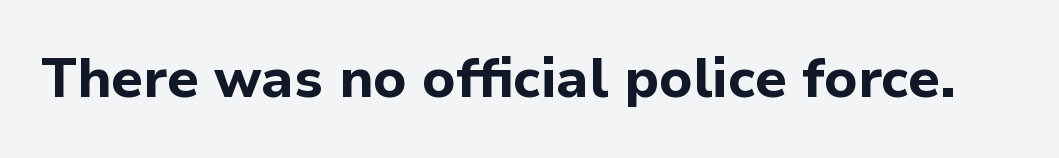
{"serif": "no", "italic": "no", "bold": "yes", "weight": "bold", "width": "normal", "stroke_contrast": "low", "x_height": "medium", "monospaced": "no", "underline": "no", "letter_spacing": "normal", "letter_spacing_em": 0.0, "glyph_px": 55}
